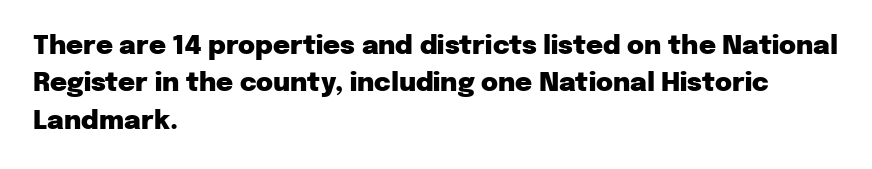
Q: Is the text bold? A: Yes.
Q: Is the text italic (slanted)? A: No, it is upright.
Q: Is the text underlined? A: No.
Q: How is the paragraph aligned? A: Left-aligned.
Q: Is the spacing between letters normal or unusually wide? A: Normal.
Q: Is the spacing between lines tight, normal or loose? A: Normal.
